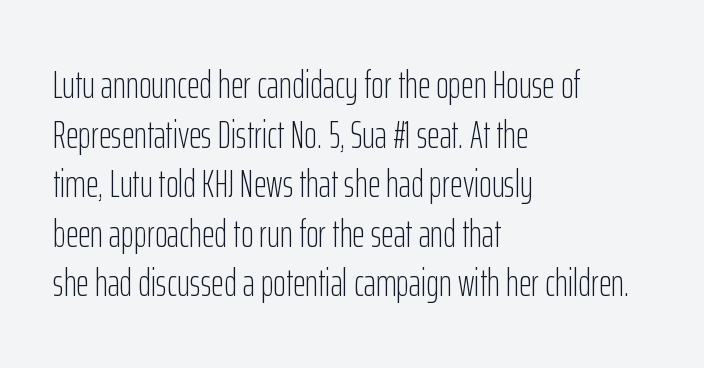
Q: Is the text bold? A: No.
Q: Is the text italic (slanted)? A: No, it is upright.
Q: Is the typeface a serif or a sans-serif typeface? A: Sans-serif.
Q: Is the text underlined? A: No.
Q: How is the paragraph aligned? A: Left-aligned.
Q: Is the spacing between letters normal or unusually wide? A: Normal.
Q: Is the spacing between lines tight, normal or loose? A: Normal.
Q: Width (condensed, normal, or wide)? A: Condensed.
Q: Stroke contrast? A: Low.
Q: x-height? A: Medium.
Q: Monospaced? A: No.
